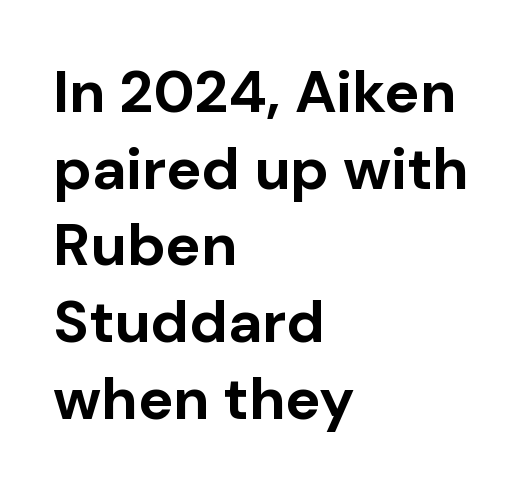
Q: Is the text bold? A: Yes.
Q: Is the text italic (slanted)? A: No, it is upright.
Q: Is the typeface a serif or a sans-serif typeface? A: Sans-serif.
Q: Is the text underlined? A: No.
Q: How is the paragraph aligned? A: Left-aligned.
Q: Is the spacing between letters normal or unusually wide? A: Normal.
Q: Is the spacing between lines tight, normal or loose? A: Normal.
Q: Width (condensed, normal, or wide)? A: Normal.
Q: Stroke contrast? A: Low.
Q: x-height? A: Medium.
Q: Monospaced? A: No.
